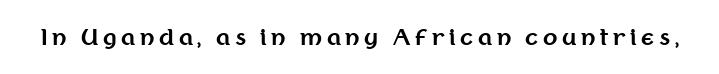
Characters remain perfectly vertical along every line. The letterforms stand isolated, each surrounded by extra space. The space directly below the letters is spotless. The glyphs have the mass of a bold cut.
